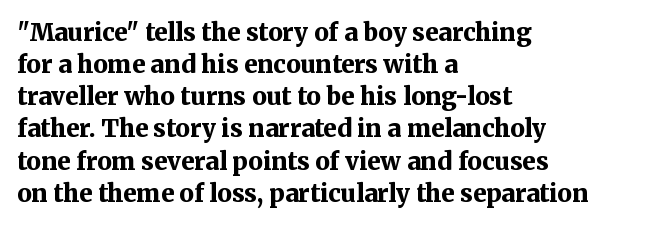
Heavy-handed strokes throughout: this text is bold. Ordinary non-slanted type is in use. The text block is weighted toward the left margin, trailing off unevenly rightward. Students, observe: this is what conventionally led text looks like. Students, note that the glyphs here touch the page at normal intervals. The words here are not underlined.
